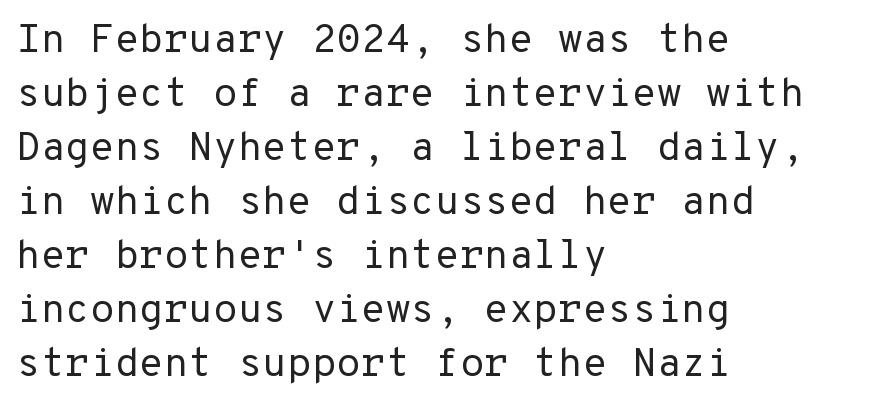
Q: Is the text bold? A: No.
Q: Is the text italic (slanted)? A: No, it is upright.
Q: Is the typeface a serif or a sans-serif typeface? A: Sans-serif.
Q: Is the text underlined? A: No.
Q: How is the paragraph aligned? A: Left-aligned.
Q: Is the spacing between letters normal or unusually wide? A: Normal.
Q: Is the spacing between lines tight, normal or loose? A: Normal.
Q: Width (condensed, normal, or wide)? A: Normal.
Q: Stroke contrast? A: Low.
Q: x-height? A: Medium.
